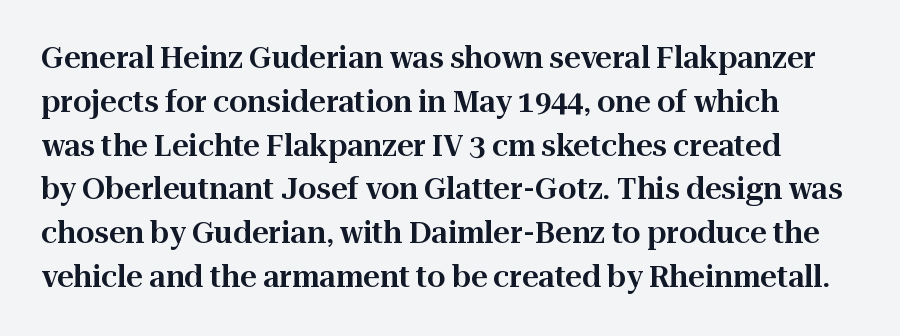
{"serif": "yes", "italic": "no", "width": "normal", "stroke_contrast": "high", "x_height": "medium", "monospaced": "no", "underline": "no", "line_spacing": "normal", "line_spacing_ratio": 1.51, "letter_spacing": "normal", "letter_spacing_em": 0.0, "glyph_px": 29}
